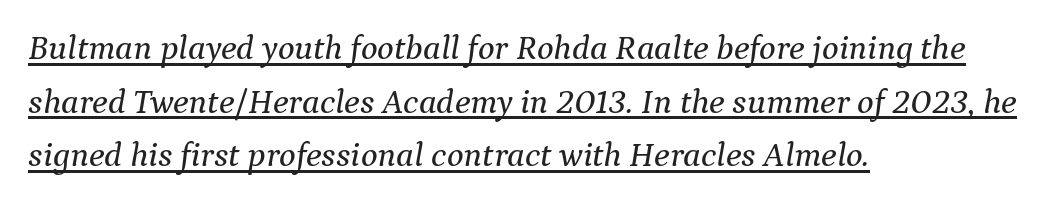
Q: Is the text italic (slanted)? A: Yes, it leans right by about 9 degrees.
Q: Is the typeface a serif or a sans-serif typeface? A: Serif.
Q: Is the text underlined? A: Yes.
Q: How is the paragraph aligned? A: Left-aligned.
Q: Is the spacing between letters normal or unusually wide? A: Normal.
Q: Is the spacing between lines tight, normal or loose? A: Normal.
Q: Width (condensed, normal, or wide)? A: Normal.
Q: Stroke contrast? A: Medium.
Q: x-height? A: Medium.
Q: Monospaced? A: No.
